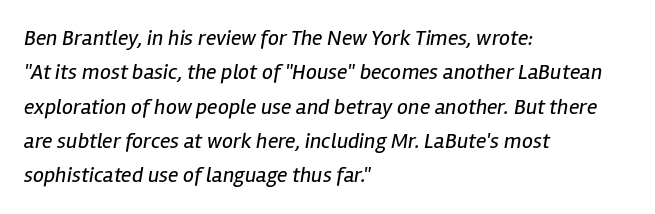
Weight: in the light-to-regular range. Between one letter and the next there's only the usual sliver of space. The lettering tilts uniformly, giving the passage an italic look. Normally led — the rows are evenly, conventionally spaced.
